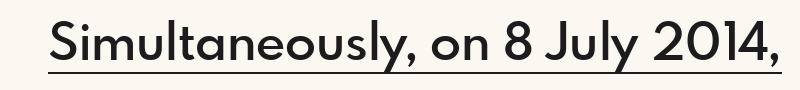
The image shows 51 px semibold sans-serif type, upright; set normal letter spacing, underlined; a small x-height.
